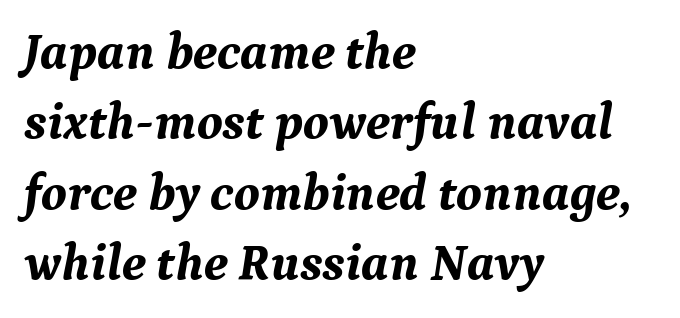
The image shows 51 px bold serif type, italic (leaning right); set left-aligned, normal line spacing (1.38x), normal letter spacing, not underlined; medium stroke contrast and a medium x-height.
